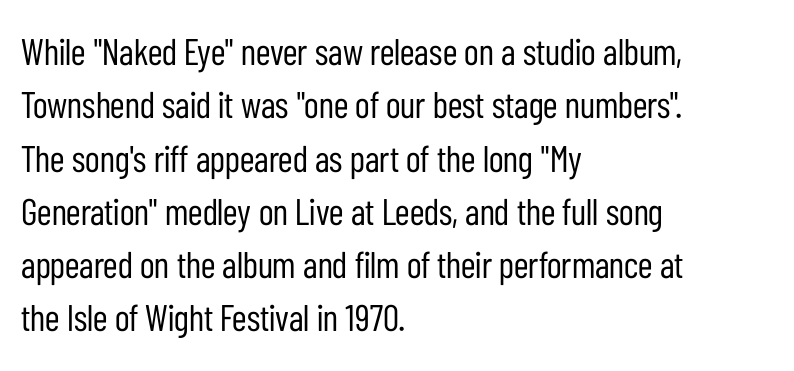
The image shows 37 px regular-weight, condensed sans-serif type, upright; set left-aligned, normal line spacing (1.44x), normal letter spacing, not underlined; low stroke contrast and a medium x-height.
